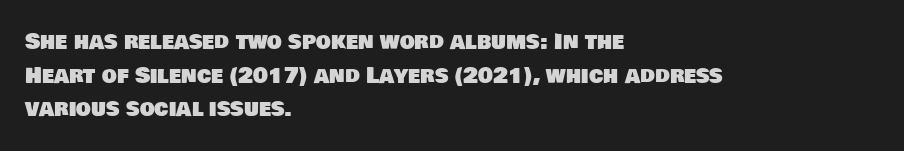
Only glyphs here, with clear space below each row. Leftover space on each line is placed entirely after the last word. Vertically, the passage feels balanced, rows spaced as you'd expect. A typesetter would call this zero additional tracking.
